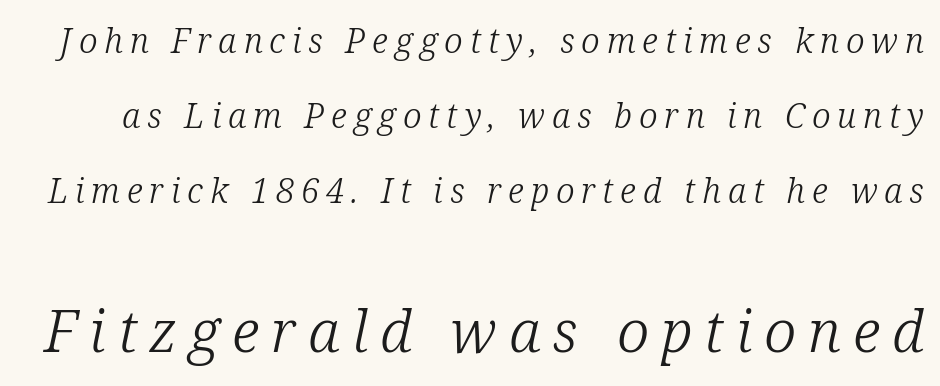
Q: Is the text bold? A: No.
Q: Is the text italic (slanted)? A: Yes, it leans right by about 12 degrees.
Q: Is the typeface a serif or a sans-serif typeface? A: Serif.
Q: Is the text underlined? A: No.
Q: Is the spacing between letters normal or unusually wide? A: Unusually wide.
Q: Is the spacing between lines tight, normal or loose? A: Loose.
Q: Which block of text is set in a larger size, the first (top) or the second (bottom)? A: The second (bottom) one.
Q: Width (condensed, normal, or wide)? A: Normal.
Q: Stroke contrast? A: Low.
Q: x-height? A: Medium.
Q: Monospaced? A: No.
